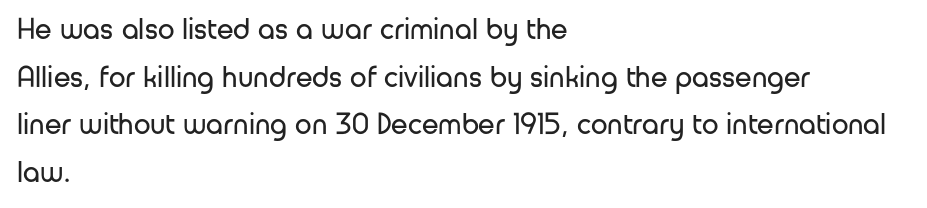
The image shows 30 px regular-weight sans-serif type, upright; set left-aligned, normal line spacing (1.59x), normal letter spacing, not underlined; low stroke contrast and a medium x-height.
